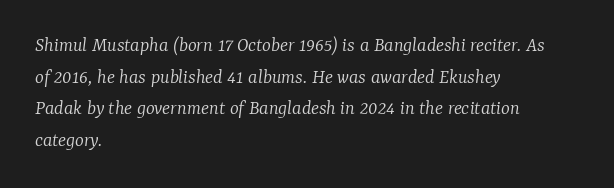
This block has exactly the height ordinary leading produces. Stems and bowls with no extra thickness — not bold. The gaps between neighbouring characters are ordinary and unremarkable. Left-aligned paragraph, ragged on the right. This rendering features lettering with no underline. If you drew a line through each stem, it would be angled.
